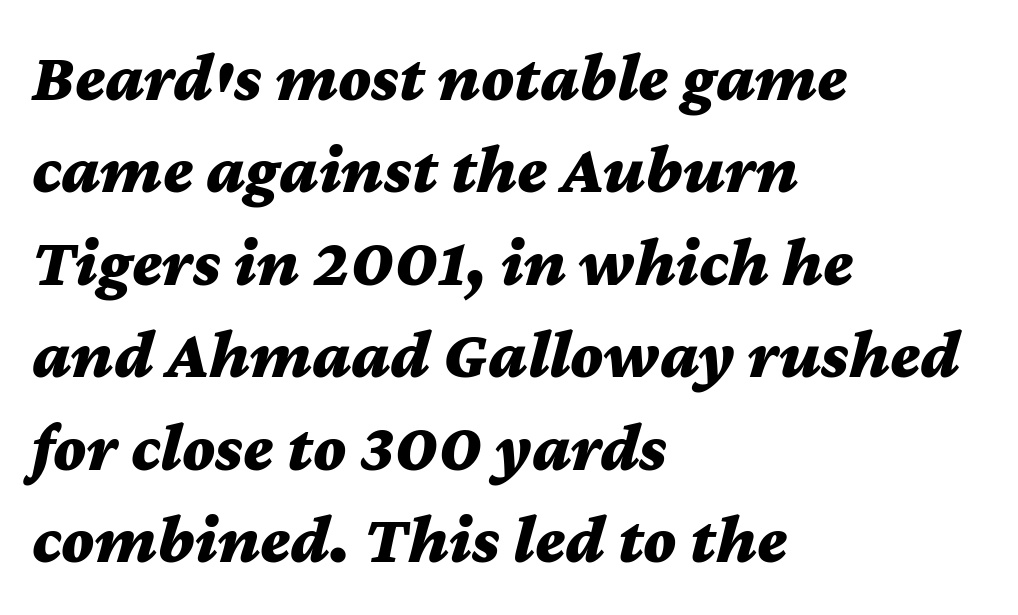
{"italic": "yes", "lean": "right", "slant_degrees": 12, "bold": "yes", "weight": "bold", "width": "wide", "stroke_contrast": "medium", "x_height": "medium", "monospaced": "no", "underline": "no", "align": "left", "line_spacing": "normal", "line_spacing_ratio": 1.34, "letter_spacing": "normal", "letter_spacing_em": 0.0, "glyph_px": 69}
